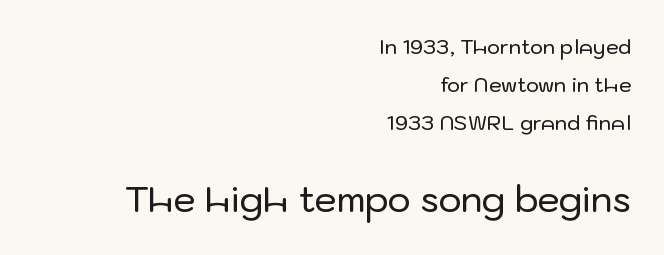
The image shows 35 px sans-serif type, upright; set right-aligned, loose line spacing (1.91x), normal letter spacing, not underlined; the second (bottom) block is 1.75x larger; low stroke contrast and a medium x-height.
